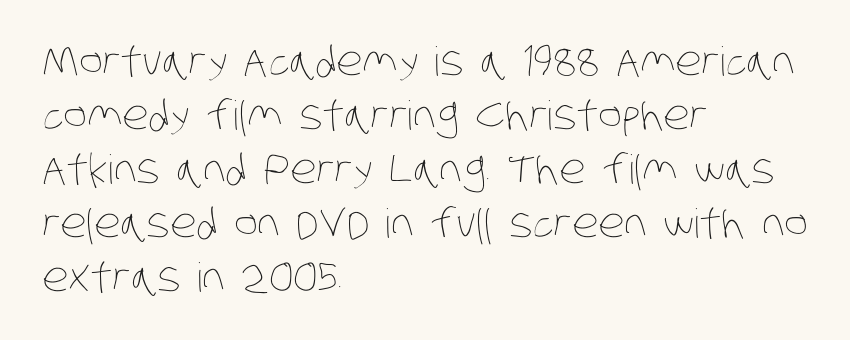
{"bold": "no", "weight": "thin", "width": "condensed", "stroke_contrast": "low", "x_height": "large", "monospaced": "no", "underline": "no", "align": "left", "line_spacing": "normal", "line_spacing_ratio": 1.35, "letter_spacing": "normal", "letter_spacing_em": 0.0, "glyph_px": 40}
